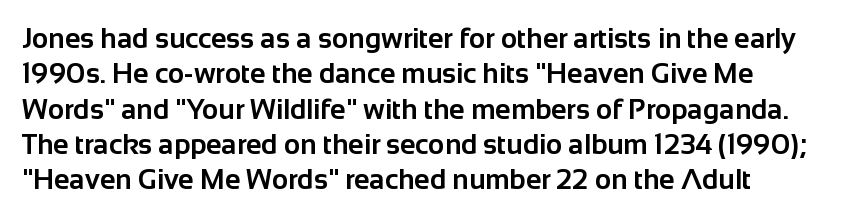
Q: Is the text bold? A: Yes.
Q: Is the text italic (slanted)? A: No, it is upright.
Q: Is the typeface a serif or a sans-serif typeface? A: Sans-serif.
Q: Is the text underlined? A: No.
Q: How is the paragraph aligned? A: Left-aligned.
Q: Is the spacing between letters normal or unusually wide? A: Normal.
Q: Is the spacing between lines tight, normal or loose? A: Normal.
Q: Width (condensed, normal, or wide)? A: Normal.
Q: Stroke contrast? A: Low.
Q: x-height? A: Medium.
Q: Monospaced? A: No.
